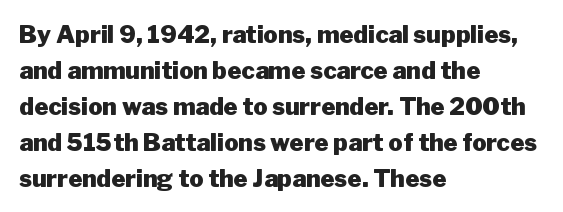
The image shows 24 px bold type, upright; set left-aligned, normal line spacing (1.5x), normal letter spacing, not underlined.
